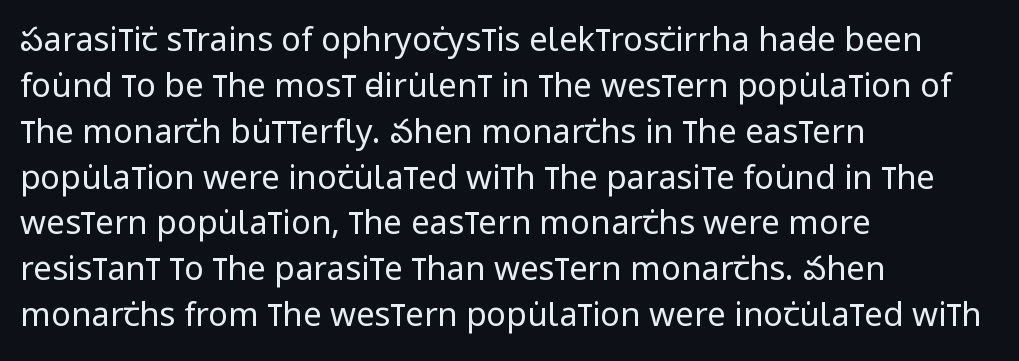
You can tell it's not italic because the verticals are truly vertical. The strip under each line holds only bare page. Spacing verdict: proportional, widths tailored to each character. Horizontal bands of white between lines are of average thickness.
